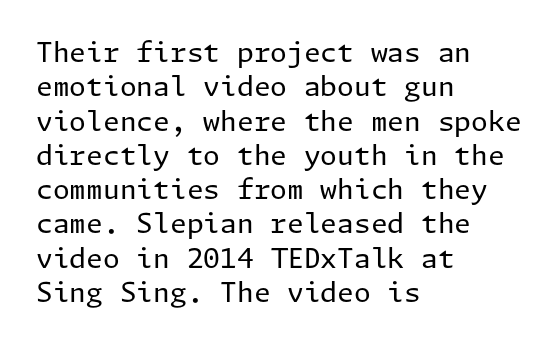
The image shows 27 px text type, upright; set left-aligned, normal line spacing (1.27x), normal letter spacing, not underlined.
